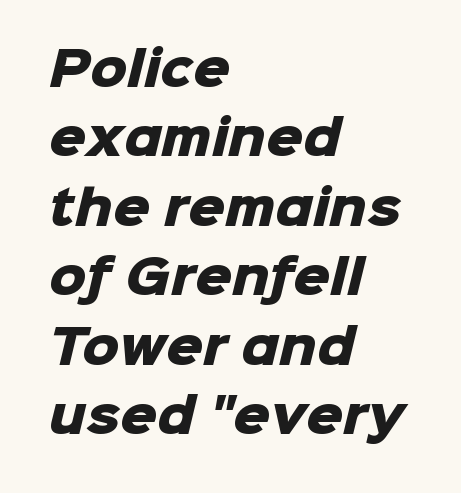
Does the weight exceed regular? Yes, all the way to bold. Proportional: the letters do not fall into vertical columns. A sans-serif font was chosen for this passage. The glyphs are unaccompanied by any horizontal stroke below them. Rows of type keep a routine distance in the vertical direction. The paragraph shown leans on its left margin.
